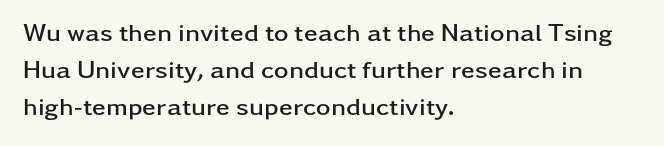
Horizontally, the lines are justified to the leading edge only. These words are printed bold, with thick strokes throughout. These lines sit exactly where default settings would place them. Every character sits straight up, as roman type does. Beneath every word, the page is bare.
